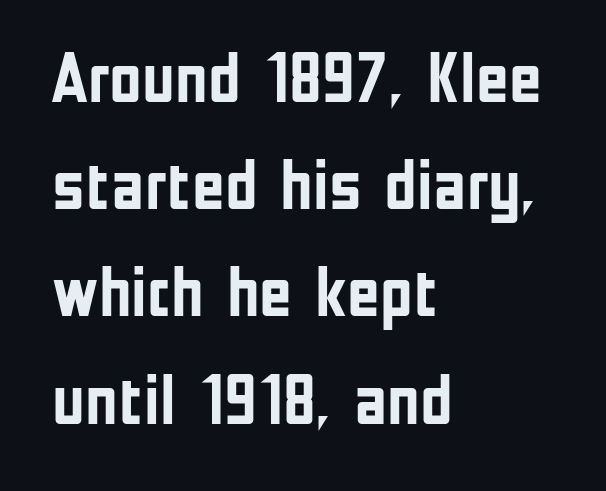
Q: Is the text bold? A: Yes.
Q: Is the text italic (slanted)? A: No, it is upright.
Q: Is the typeface a serif or a sans-serif typeface? A: Sans-serif.
Q: Is the text underlined? A: No.
Q: How is the paragraph aligned? A: Left-aligned.
Q: Is the spacing between letters normal or unusually wide? A: Normal.
Q: Is the spacing between lines tight, normal or loose? A: Normal.
Q: Width (condensed, normal, or wide)? A: Condensed.
Q: Stroke contrast? A: Low.
Q: x-height? A: Medium.
Q: Monospaced? A: No.
